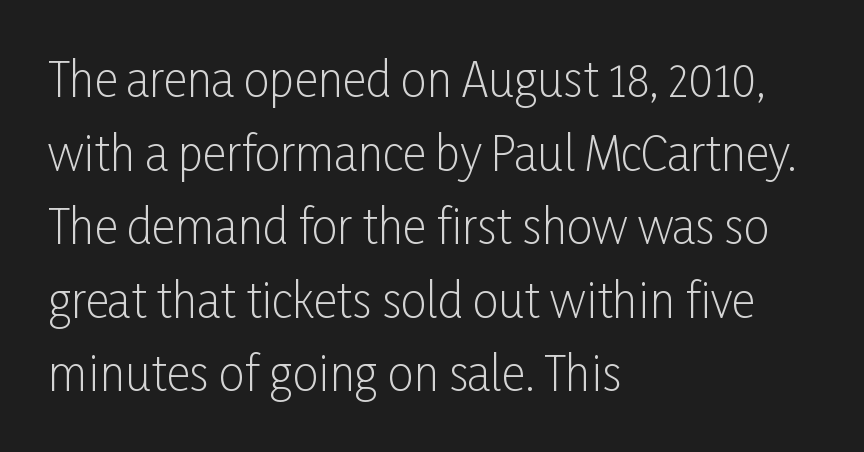
The image shows 46 px light, condensed sans-serif type, upright; set left-aligned, normal line spacing (1.6x), normal letter spacing, not underlined; low stroke contrast and a medium x-height.
